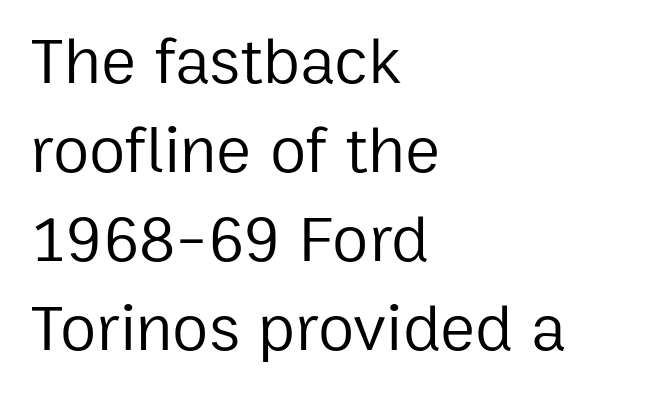
The image shows 66 px regular-weight sans-serif type, upright; set left-aligned, normal line spacing (1.35x), normal letter spacing, not underlined; low stroke contrast and a medium x-height.
